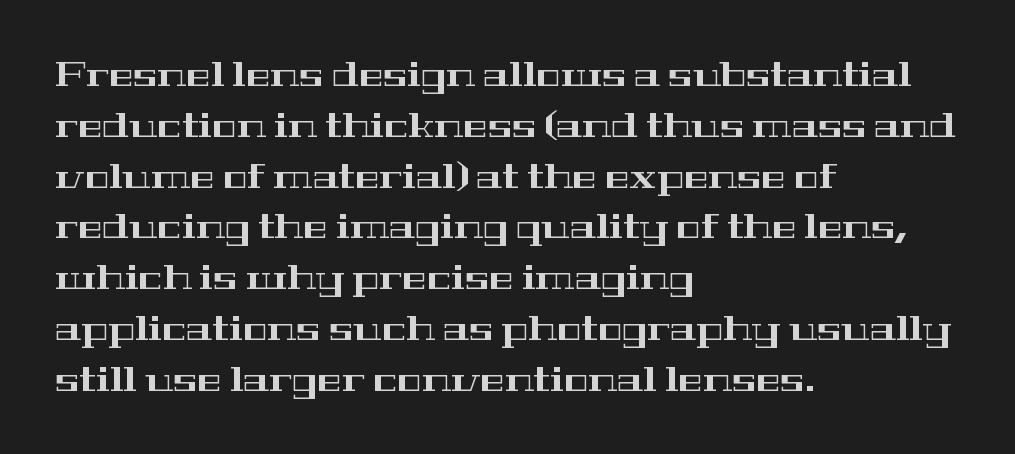
{"serif": "yes", "italic": "no", "width": "wide", "stroke_contrast": "high", "x_height": "medium", "monospaced": "no", "underline": "no", "align": "left", "line_spacing": "normal", "line_spacing_ratio": 1.54, "letter_spacing": "normal", "letter_spacing_em": 0.0, "glyph_px": 33}
